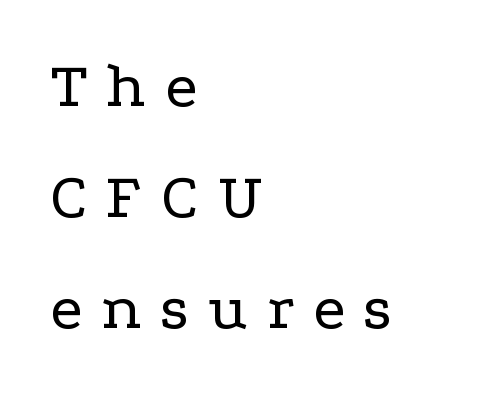
The image shows 65 px regular-weight, wide serif type, upright; set left-aligned, line spacing 1.71x, unusually wide letter spacing (+0.29 em), not underlined; low stroke contrast and a medium x-height.
